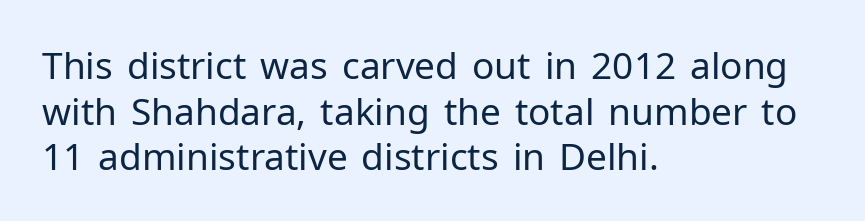
Ordinary non-slanted type is in use. These lines are rendered in a variable-pitch font. Glyph-to-glyph distance matches everyday printed text. The string is rendered with underlining switched off. The font is comparable to plain body text, perhaps lighter. The setting favours the left margin, as ordinary paragraphs usually do.
